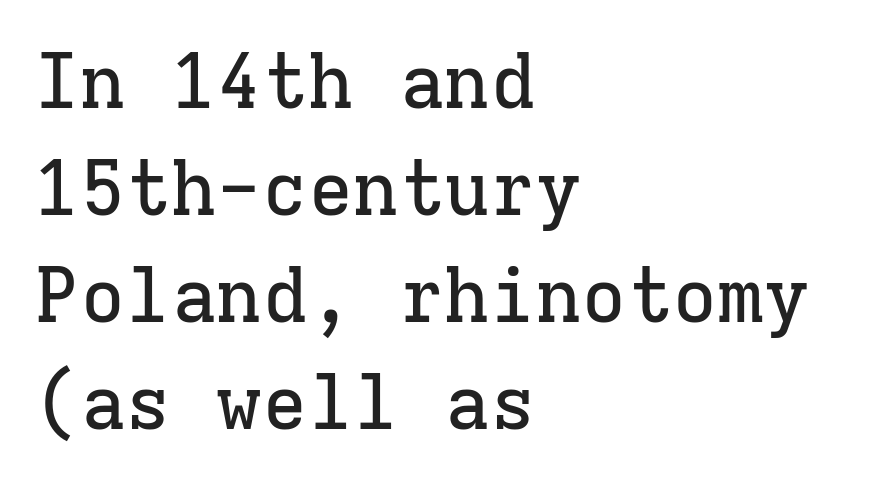
Horizontal alignment here is leftward, the default for most running prose. Decoration check: the copy has no underline. Designer's note — italics off, roman on. Look at the bottom of the vertical strokes: they flare into serifs here. Here the designer chose a console-style face with uniform glyph widths. Inter-character spacing is left at the font's built-in metrics.
